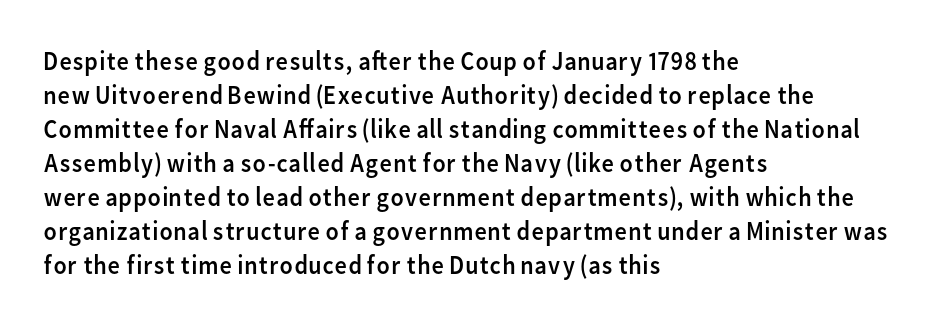
Q: Is the text bold? A: No.
Q: Is the text italic (slanted)? A: No, it is upright.
Q: Is the text underlined? A: No.
Q: How is the paragraph aligned? A: Left-aligned.
Q: Is the spacing between letters normal or unusually wide? A: Normal.
Q: Is the spacing between lines tight, normal or loose? A: Normal.
